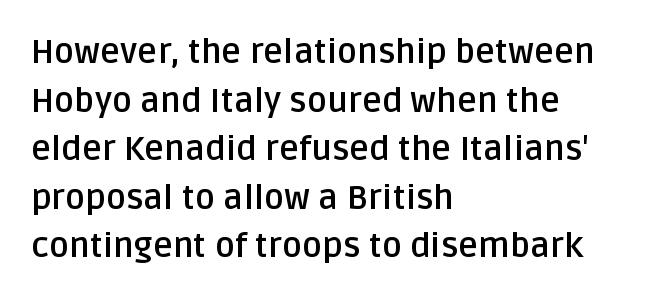
{"serif": "no", "italic": "no", "bold": "yes", "weight": "semibold", "width": "normal", "stroke_contrast": "low", "x_height": "large", "monospaced": "no", "underline": "no", "align": "left", "line_spacing": "normal", "line_spacing_ratio": 1.43, "letter_spacing": "normal", "letter_spacing_em": 0.0, "glyph_px": 34}
